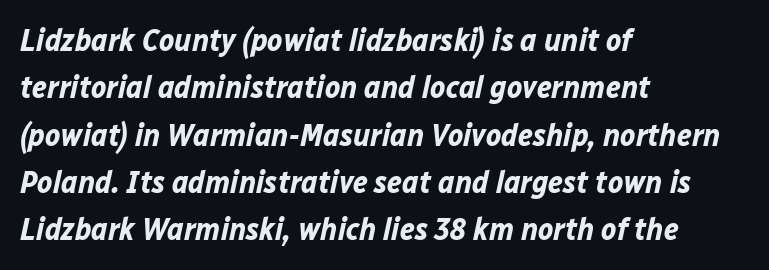
{"italic": "yes", "lean": "right", "slant_degrees": 12, "bold": "yes", "weight": "bold", "width": "normal", "stroke_contrast": "low", "x_height": "medium", "monospaced": "no", "underline": "no", "align": "left", "line_spacing": "normal", "line_spacing_ratio": 1.48, "letter_spacing": "normal", "letter_spacing_em": 0.0, "glyph_px": 32}
